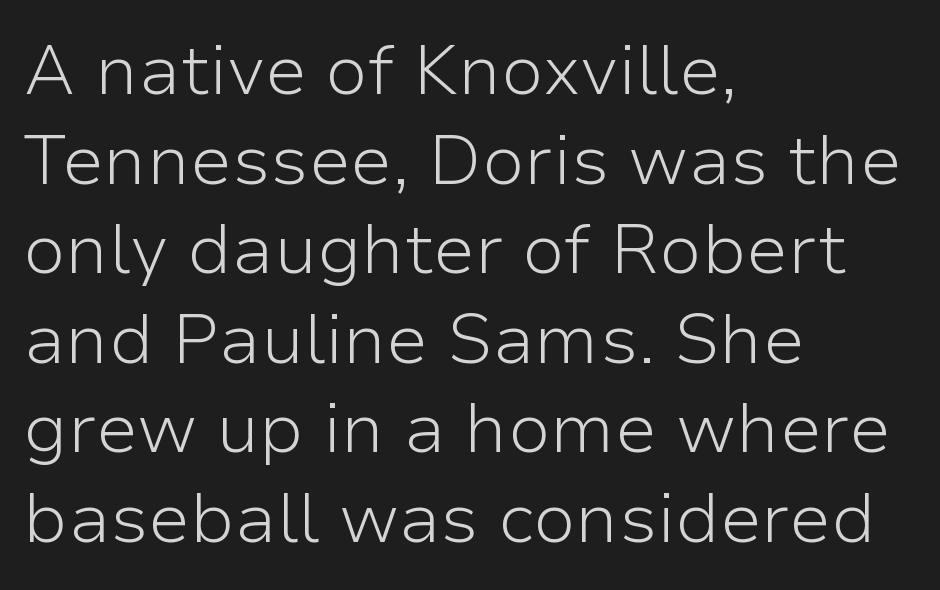
The designer went with a sans here, leaving each stem footless. The space between consecutive lines is moderate. These lines were composed using upright roman letters. A bare baseline throughout the passage. Summary of weight: not heavy and not bold.
